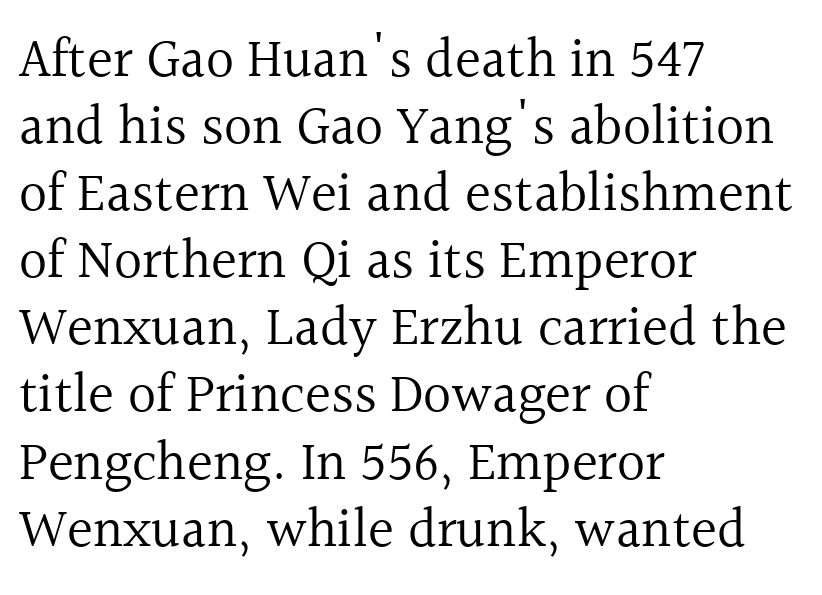
Q: Is the text bold? A: No.
Q: Is the text italic (slanted)? A: No, it is upright.
Q: Is the typeface a serif or a sans-serif typeface? A: Serif.
Q: Is the text underlined? A: No.
Q: How is the paragraph aligned? A: Left-aligned.
Q: Is the spacing between letters normal or unusually wide? A: Normal.
Q: Width (condensed, normal, or wide)? A: Normal.
Q: x-height? A: Medium.
Q: Monospaced? A: No.
